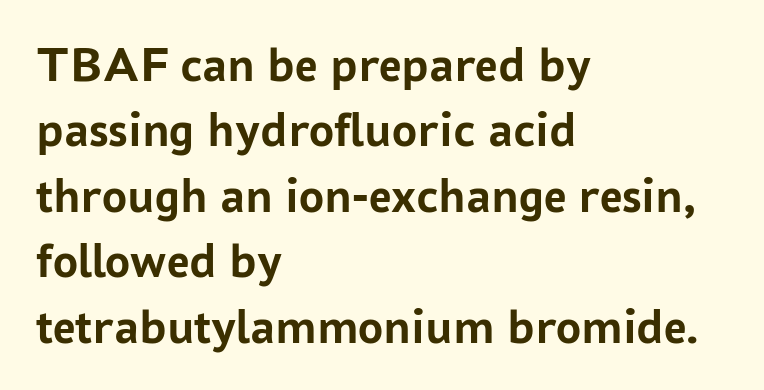
The image shows 50 px semibold sans-serif type, upright; set left-aligned, normal line spacing (1.31x), normal letter spacing, not underlined; low stroke contrast and a medium x-height.
